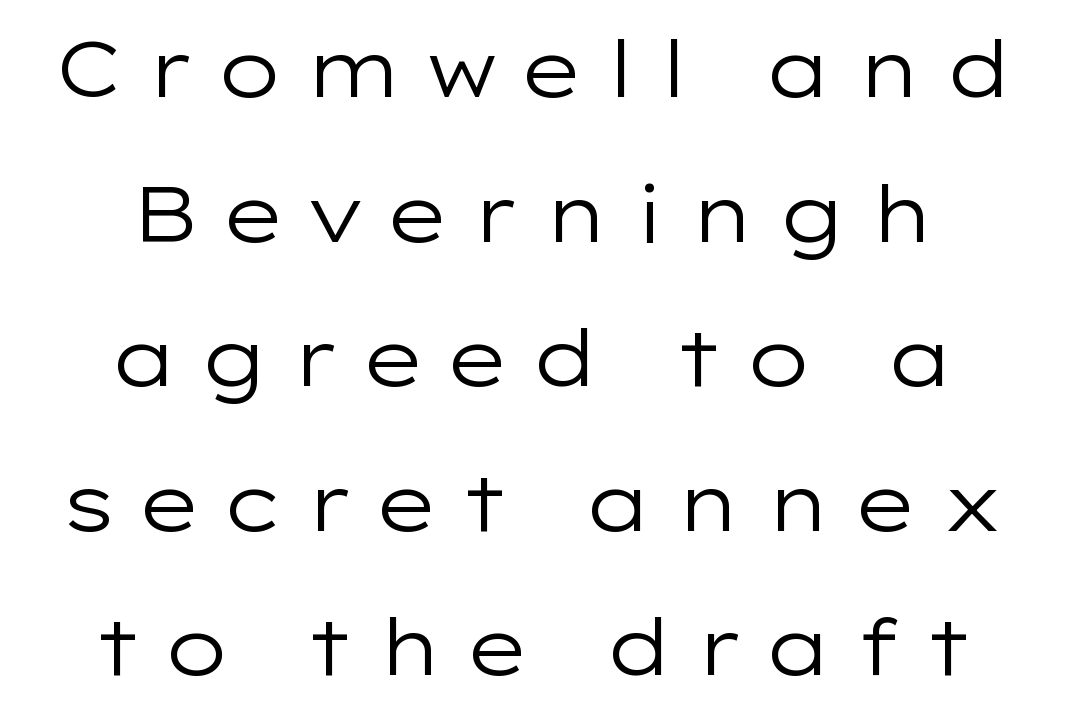
{"serif": "no", "italic": "no", "bold": "no", "weight": "regular", "width": "wide", "stroke_contrast": "low", "x_height": "medium", "monospaced": "no", "underline": "no", "align": "center", "line_spacing_ratio": 1.83, "letter_spacing": "wide", "letter_spacing_em": 0.26, "glyph_px": 79}
